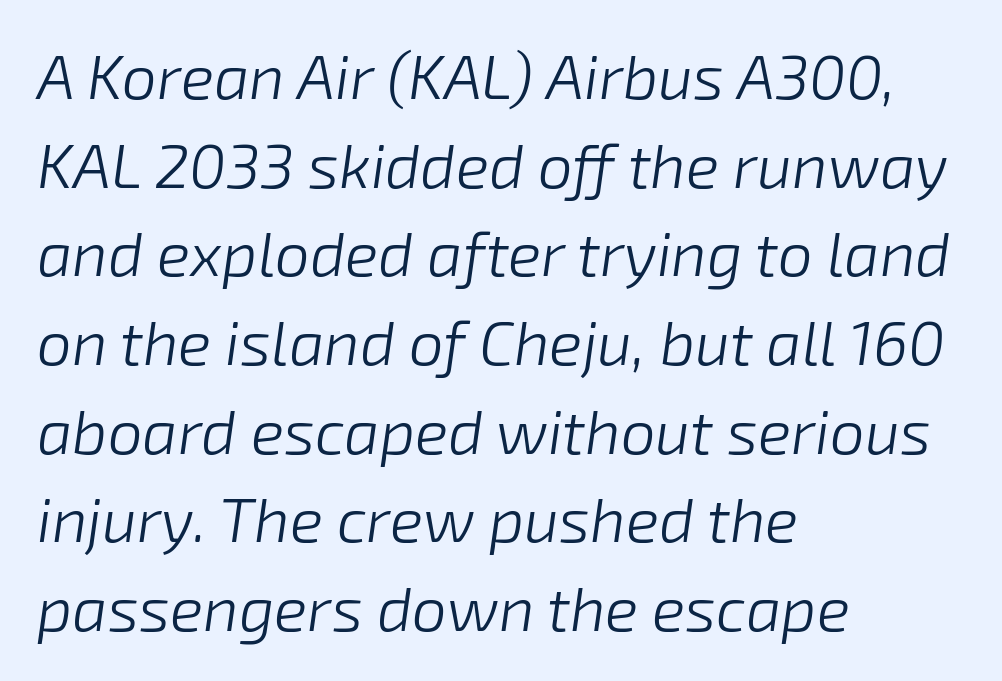
{"italic": "yes", "lean": "right", "slant_degrees": 8, "bold": "no", "weight": "light", "width": "normal", "stroke_contrast": "low", "x_height": "medium", "monospaced": "no", "underline": "no", "align": "left", "line_spacing": "normal", "line_spacing_ratio": 1.43, "letter_spacing": "normal", "letter_spacing_em": 0.0, "glyph_px": 62}
